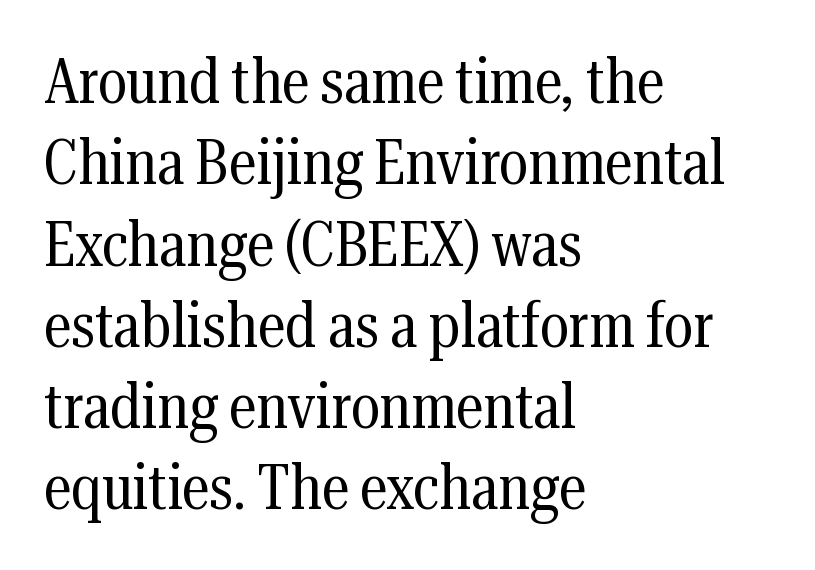
Q: Is the text bold? A: No.
Q: Is the text italic (slanted)? A: No, it is upright.
Q: Is the typeface a serif or a sans-serif typeface? A: Serif.
Q: Is the text underlined? A: No.
Q: How is the paragraph aligned? A: Left-aligned.
Q: Is the spacing between letters normal or unusually wide? A: Normal.
Q: Is the spacing between lines tight, normal or loose? A: Normal.
Q: Width (condensed, normal, or wide)? A: Condensed.
Q: Stroke contrast? A: Medium.
Q: x-height? A: Medium.
Q: Monospaced? A: No.
